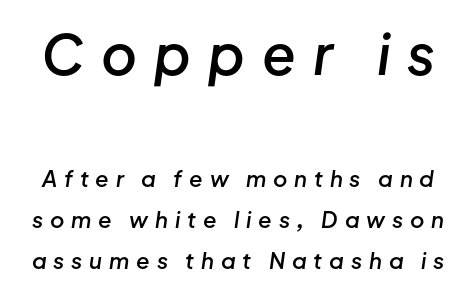
{"italic": "yes", "lean": "right", "slant_degrees": 8, "bold": "semi", "weight": "semibold", "width": "normal", "stroke_contrast": "low", "x_height": "medium", "monospaced": "no", "underline": "no", "line_spacing_ratio": 1.87, "letter_spacing": "wide", "letter_spacing_em": 0.31, "larger_block": "first", "size_ratio": 2.5, "glyph_px": 55}
